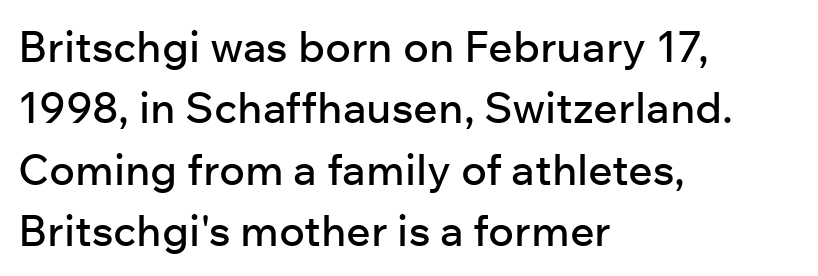
{"serif": "no", "italic": "no", "width": "normal", "stroke_contrast": "low", "x_height": "medium", "monospaced": "no", "underline": "no", "align": "left", "line_spacing": "normal", "line_spacing_ratio": 1.43, "letter_spacing": "normal", "letter_spacing_em": 0.0, "glyph_px": 43}
